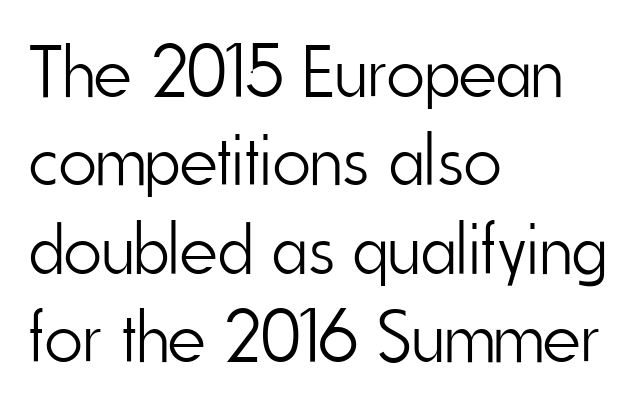
The image shows 73 px light, condensed sans-serif type, upright; set left-aligned, line spacing 1.21x, normal letter spacing, not underlined; low stroke contrast and a small x-height.
